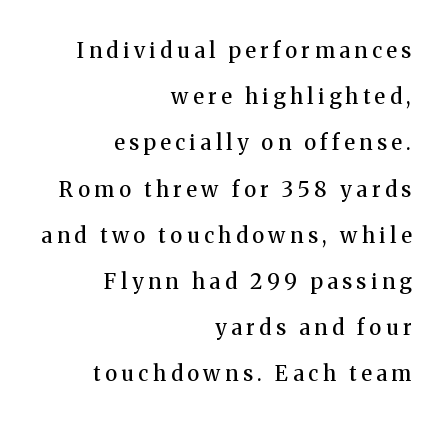
Q: Is the text bold? A: Semi-bold.
Q: Is the text italic (slanted)? A: No, it is upright.
Q: Is the text underlined? A: No.
Q: How is the paragraph aligned? A: Right-aligned.
Q: Is the spacing between letters normal or unusually wide? A: Unusually wide.
Q: Is the spacing between lines tight, normal or loose? A: Loose.
